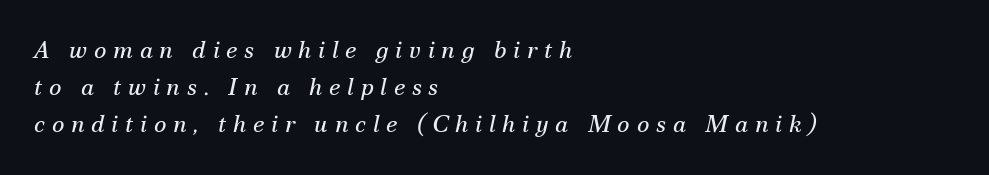
Q: Is the text bold? A: No.
Q: Is the text italic (slanted)? A: Yes, it leans right by about 12 degrees.
Q: Is the text underlined? A: No.
Q: How is the paragraph aligned? A: Left-aligned.
Q: Is the spacing between letters normal or unusually wide? A: Unusually wide.
Q: Is the spacing between lines tight, normal or loose? A: Normal.
